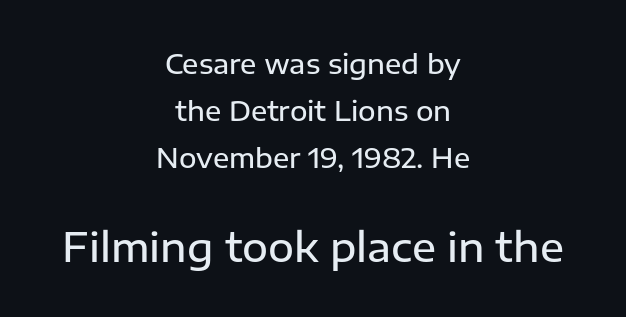
{"serif": "no", "italic": "no", "bold": "semi", "weight": "semibold", "width": "normal", "stroke_contrast": "low", "x_height": "medium", "monospaced": "no", "underline": "no", "align": "center", "line_spacing_ratio": 1.75, "letter_spacing": "normal", "letter_spacing_em": 0.0, "larger_block": "second", "size_ratio": 1.48, "glyph_px": 40}
